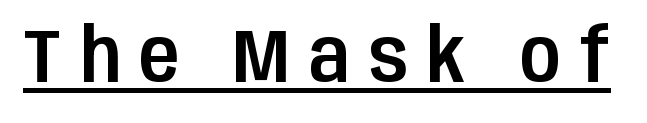
The letters advance in unequal steps, a hallmark of proportional type. You can tell from the bare stems that sans-serif type was used. Posture: upright roman. Is there an underline? Yes — a line sits under the letters.
